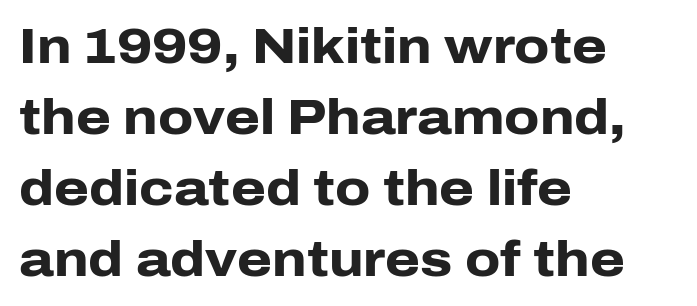
The image shows 50 px heavy sans-serif type, upright; set left-aligned, normal line spacing (1.42x), normal letter spacing, not underlined; low stroke contrast and a medium x-height.
